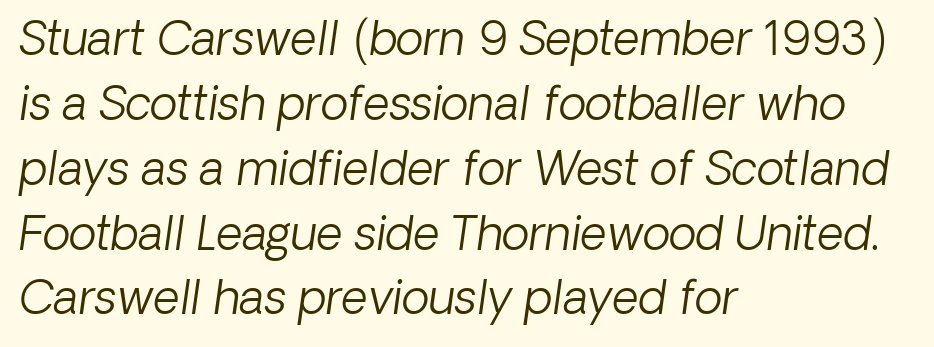
The image shows 46 px light sans-serif type; set left-aligned, normal line spacing (1.41x), normal letter spacing, not underlined; low stroke contrast and a medium x-height.
